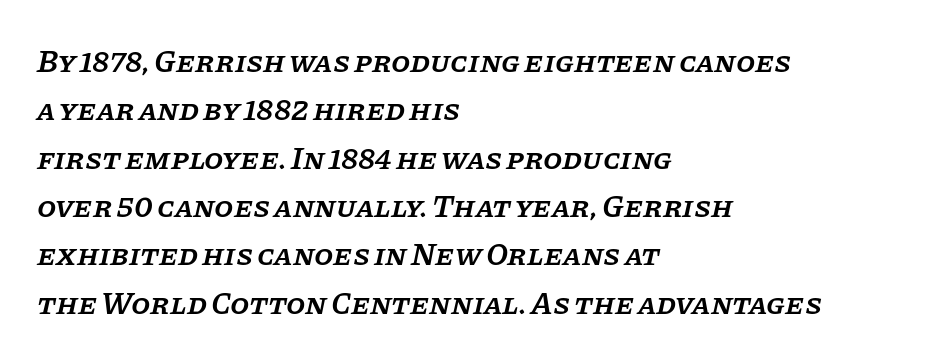
How heavy is the stroke? Medium-heavy — a semibold, shy of bold. This rendering features lettering with no underline. Compared with typical body copy, the letter spacing here is the same. Whoever set this chose a conventional vertical rhythm. A typesetter would mark this as italic. Spacing verdict: proportional, widths tailored to each character.
